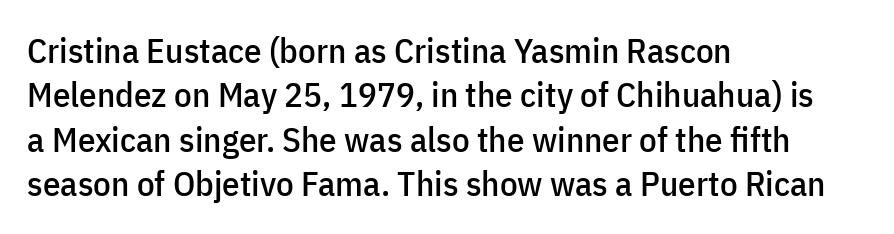
The image shows 35 px condensed sans-serif type, upright; set left-aligned, normal line spacing (1.27x), normal letter spacing, not underlined; low stroke contrast and a medium x-height.
